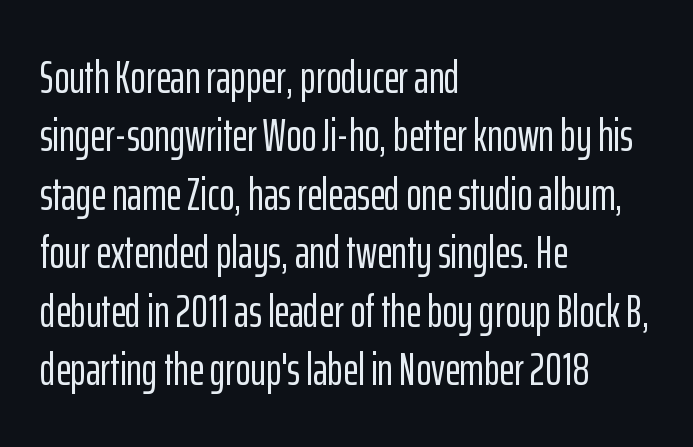
Characters follow at the spacing the type designer built in. Any mark beneath the type? The region is blank. These lines are rendered in a variable-pitch font. Alignment: flush left.
